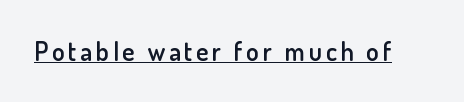
The image shows 26 px text type, upright; set underlined.
